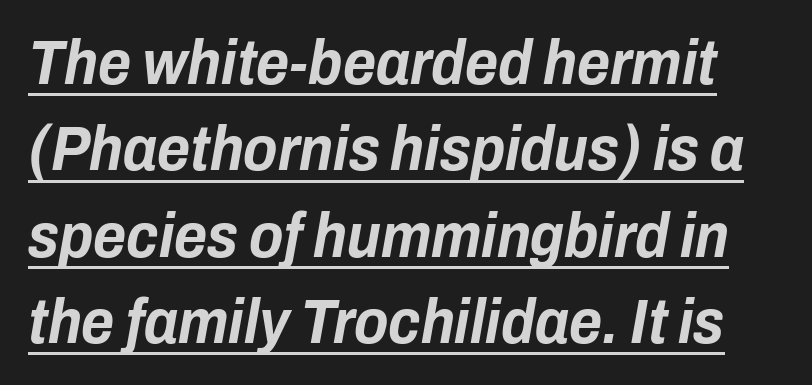
The image shows 63 px bold, condensed type, italic (leaning right); set normal line spacing (1.37x), normal letter spacing, underlined; low stroke contrast and a medium x-height.
